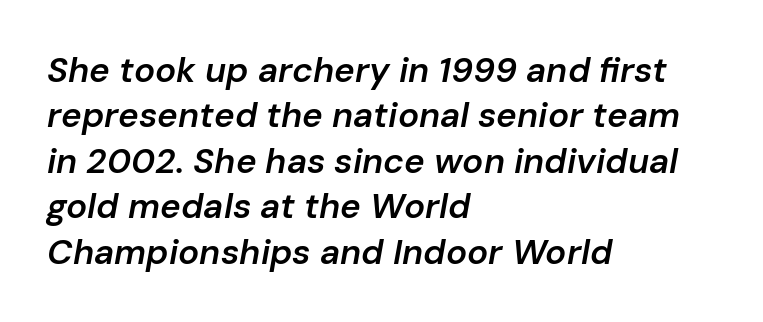
Q: Is the text bold? A: Semi-bold.
Q: Is the text italic (slanted)? A: Yes, it leans right by about 10 degrees.
Q: Is the text underlined? A: No.
Q: How is the paragraph aligned? A: Left-aligned.
Q: Is the spacing between letters normal or unusually wide? A: Normal.
Q: Is the spacing between lines tight, normal or loose? A: Normal.
Q: Width (condensed, normal, or wide)? A: Normal.
Q: Stroke contrast? A: Low.
Q: x-height? A: Medium.
Q: Monospaced? A: No.
